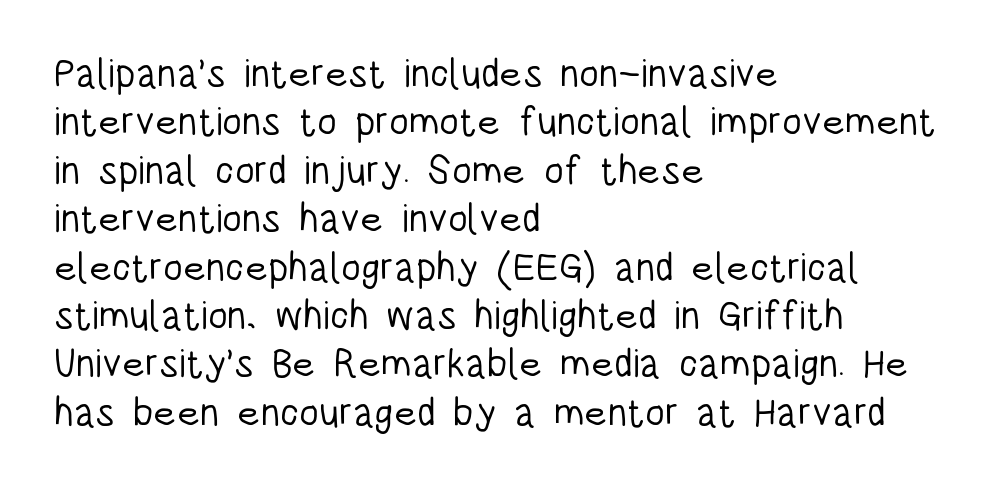
Font category for this specimen: sans-serif. No italicization has been applied; the sample stays upright. The font is comparable to plain body text, perhaps lighter. The ragged edge is on the right, which tells us the setting is flush left. Anything drawn beneath the words? Only blank space.
